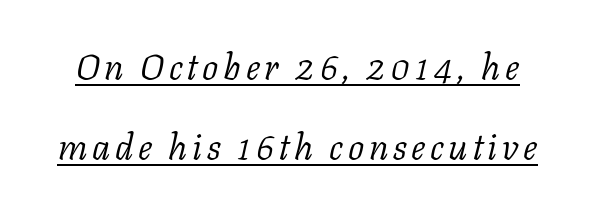
{"serif": "yes", "italic": "yes", "lean": "right", "slant_degrees": 11, "bold": "no", "weight": "light", "width": "normal", "stroke_contrast": "low", "x_height": "medium", "monospaced": "no", "underline": "yes", "line_spacing": "loose", "line_spacing_ratio": 2.21, "glyph_px": 36}
